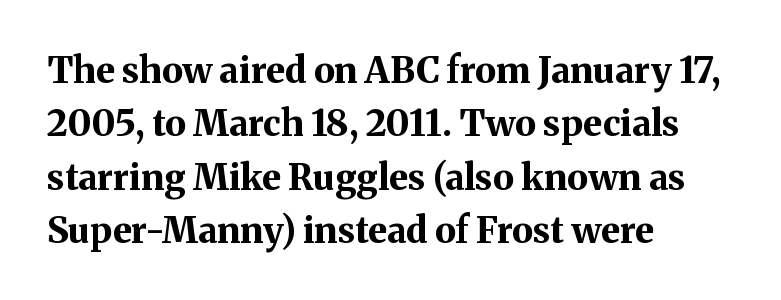
The rendering uses natural spacing where letterforms have individual widths. This rendering features lettering with no underline. Strong, thick strokes mark this as bold type. Each line starts at the same left margin while the right side varies.
